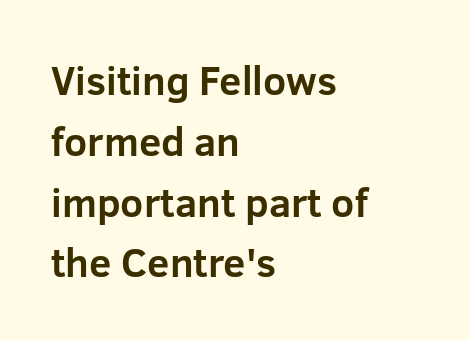
The image shows 40 px bold sans-serif type, upright; set left-aligned, normal line spacing (1.52x), normal letter spacing, not underlined; low stroke contrast and a medium x-height.
